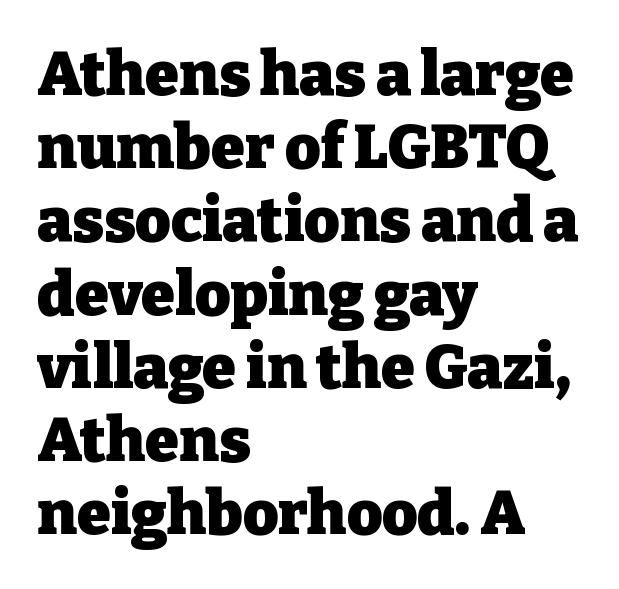
Q: Is the text bold? A: Yes.
Q: Is the text italic (slanted)? A: No, it is upright.
Q: Is the typeface a serif or a sans-serif typeface? A: Serif.
Q: Is the text underlined? A: No.
Q: How is the paragraph aligned? A: Left-aligned.
Q: Is the spacing between letters normal or unusually wide? A: Normal.
Q: Width (condensed, normal, or wide)? A: Normal.
Q: Stroke contrast? A: Low.
Q: x-height? A: Medium.
Q: Monospaced? A: No.
